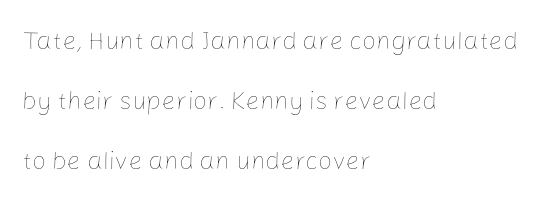
Q: Is the text bold? A: No.
Q: Is the text italic (slanted)? A: No, it is upright.
Q: Is the text underlined? A: No.
Q: How is the paragraph aligned? A: Left-aligned.
Q: Is the spacing between letters normal or unusually wide? A: Normal.
Q: Is the spacing between lines tight, normal or loose? A: Loose.
